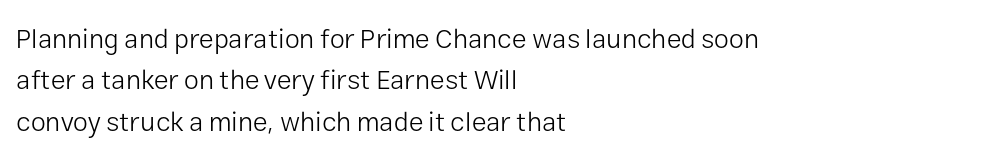
The image shows 27 px text type, upright; set left-aligned, normal line spacing (1.53x), normal letter spacing, not underlined.
